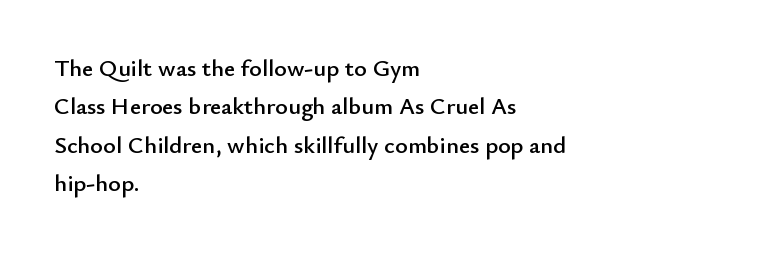
How would I describe the line gaps? Plain and ordinary. Teacher's note: observe the even left margin — that is flush-left alignment. Decoration check: the copy has no underline. Characters follow at the spacing the type designer built in. Is there any slant? The stems are plumb.
